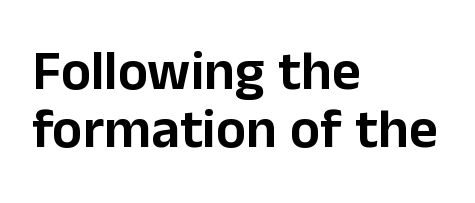
The image shows 56 px sans-serif type, upright; set left-aligned, tight line spacing (1.03x), normal letter spacing, not underlined; low stroke contrast and a medium x-height.
